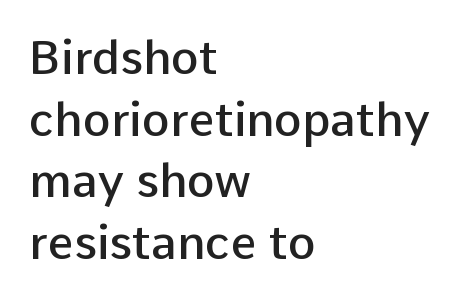
{"serif": "no", "italic": "no", "bold": "semi", "weight": "semibold", "width": "normal", "stroke_contrast": "low", "x_height": "medium", "monospaced": "no", "underline": "no", "align": "left", "line_spacing": "normal", "line_spacing_ratio": 1.31, "letter_spacing": "normal", "letter_spacing_em": 0.0, "glyph_px": 47}
